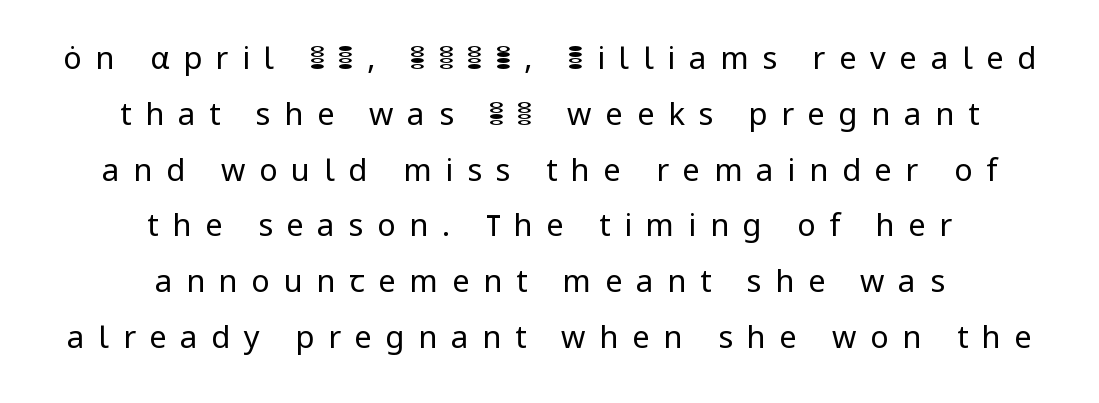
{"serif": "no", "italic": "no", "bold": "no", "weight": "regular", "width": "normal", "stroke_contrast": "low", "x_height": "medium", "monospaced": "no", "underline": "no", "align": "center", "line_spacing_ratio": 1.8, "letter_spacing": "wide", "letter_spacing_em": 0.44, "glyph_px": 31}
